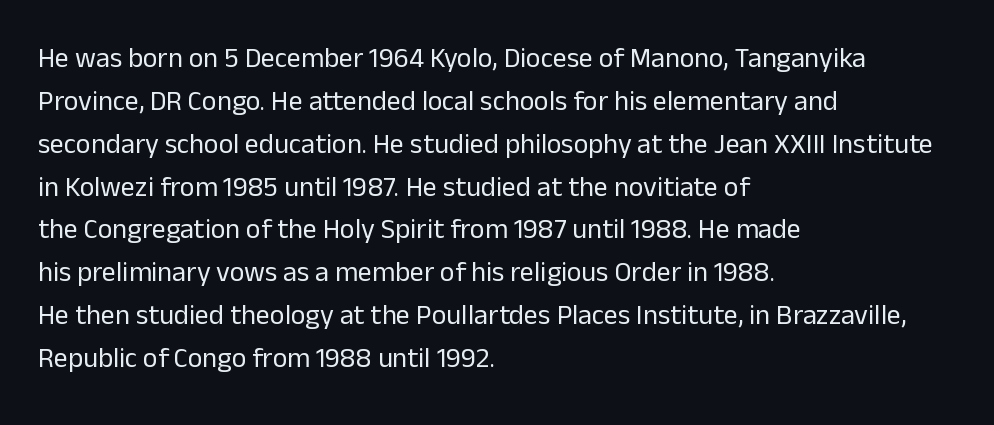
The image shows 28 px regular-weight sans-serif type, upright; set left-aligned, normal line spacing (1.53x), normal letter spacing, not underlined; low stroke contrast and a medium x-height.
